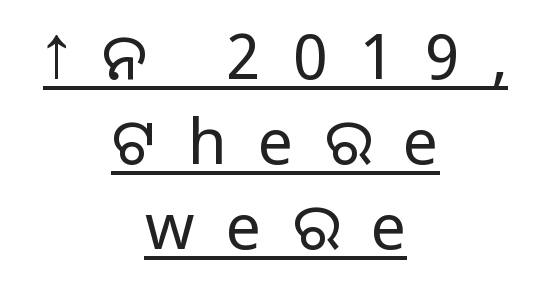
{"serif": "no", "italic": "no", "bold": "no", "weight": "light", "width": "normal", "stroke_contrast": "low", "x_height": "medium", "monospaced": "no", "underline": "yes", "align": "center", "line_spacing": "normal", "line_spacing_ratio": 1.35, "letter_spacing": "wide", "letter_spacing_em": 0.5, "glyph_px": 63}
